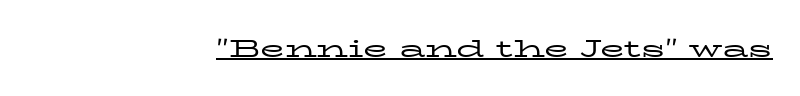
{"italic": "no", "bold": "no", "underline": "yes", "align": "right", "letter_spacing": "normal", "letter_spacing_em": 0.0, "glyph_px": 25}
